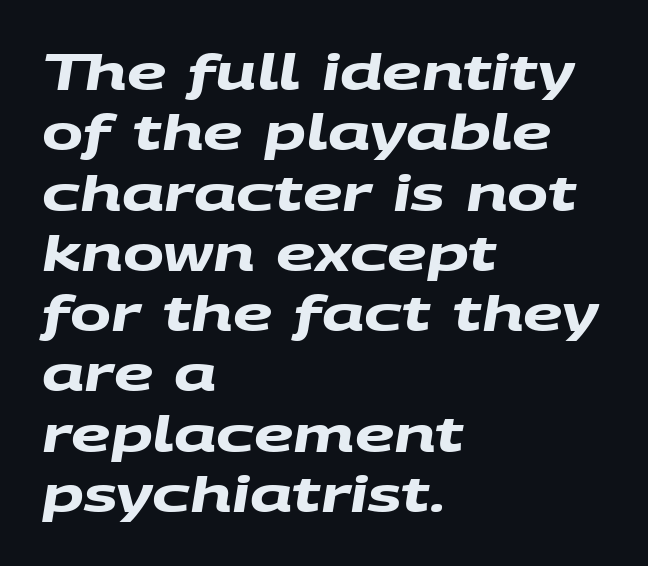
The face used here is proportionally spaced, like ordinary book or web type. Standard letterfit; no display-style spreading of the glyphs. Each line starts at the same left margin while the right side varies. The passage shown is emphatically bold.
